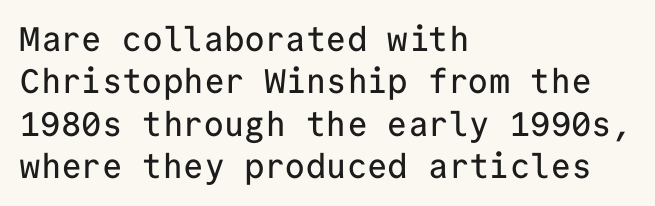
Q: Is the text italic (slanted)? A: No, it is upright.
Q: Is the typeface a serif or a sans-serif typeface? A: Sans-serif.
Q: Is the text underlined? A: No.
Q: How is the paragraph aligned? A: Left-aligned.
Q: Is the spacing between letters normal or unusually wide? A: Normal.
Q: Is the spacing between lines tight, normal or loose? A: Normal.
Q: Width (condensed, normal, or wide)? A: Normal.
Q: Stroke contrast? A: Low.
Q: x-height? A: Medium.
Q: Monospaced? A: Yes.
